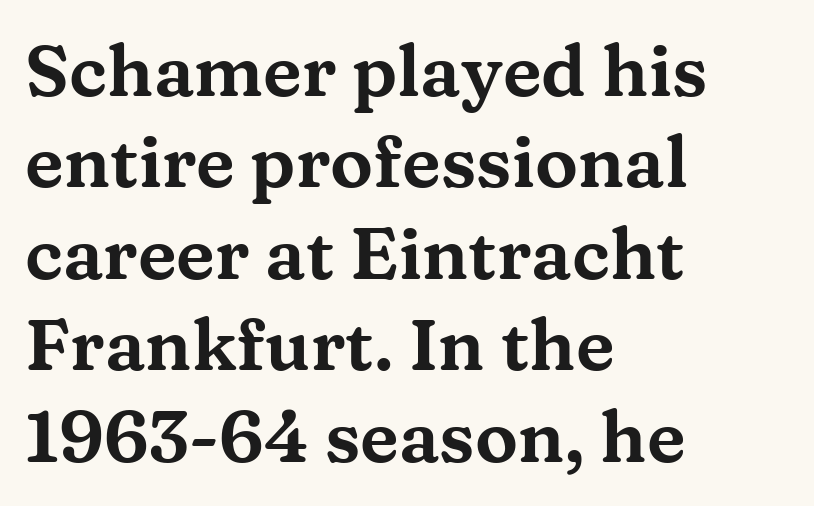
{"serif": "yes", "italic": "no", "width": "wide", "stroke_contrast": "medium", "x_height": "medium", "monospaced": "no", "underline": "no", "align": "left", "line_spacing": "normal", "line_spacing_ratio": 1.27, "letter_spacing": "normal", "letter_spacing_em": 0.0, "glyph_px": 72}
